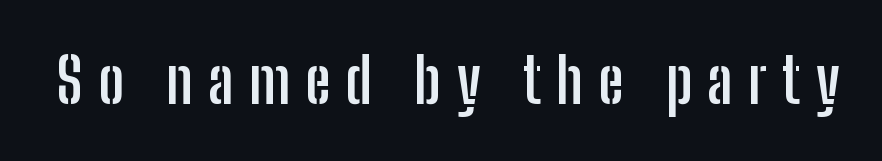
Q: Is the text bold? A: Yes.
Q: Is the text italic (slanted)? A: No, it is upright.
Q: Is the typeface a serif or a sans-serif typeface? A: Sans-serif.
Q: Is the text underlined? A: No.
Q: Is the spacing between letters normal or unusually wide? A: Unusually wide.
Q: Width (condensed, normal, or wide)? A: Condensed.
Q: Stroke contrast? A: Low.
Q: x-height? A: Medium.
Q: Monospaced? A: No.
